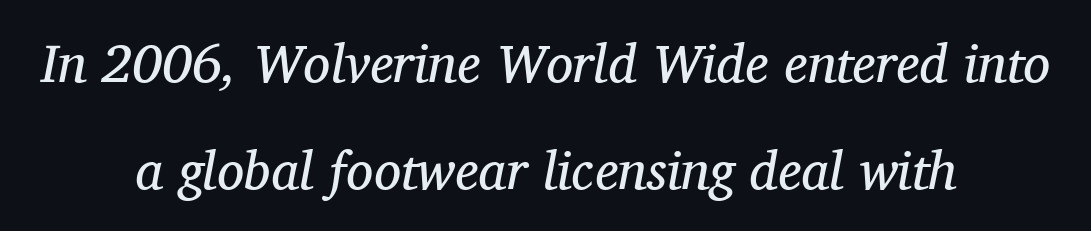
Letter spacing: default. When letters slant like this, we call the style italic. This sample is center-justified, so both line endings float freely. Caption: face not bold, strokes unweighted.
